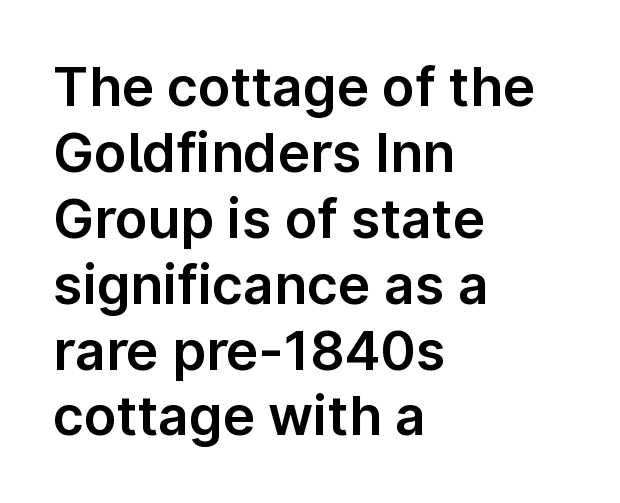
{"serif": "no", "italic": "no", "width": "normal", "stroke_contrast": "low", "x_height": "medium", "monospaced": "no", "underline": "no", "align": "left", "line_spacing_ratio": 1.22, "letter_spacing": "normal", "letter_spacing_em": 0.0, "glyph_px": 54}
